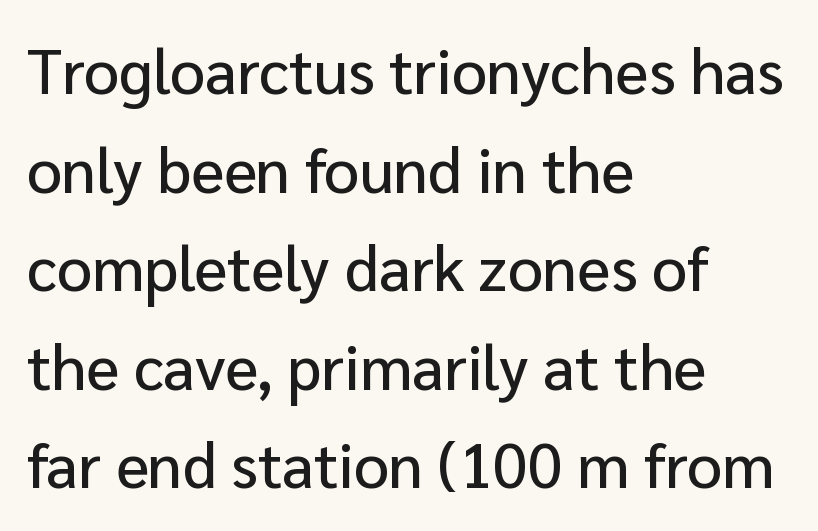
The image shows 62 px sans-serif type, upright; set left-aligned, normal line spacing (1.59x), normal letter spacing, not underlined; low stroke contrast and a medium x-height.
